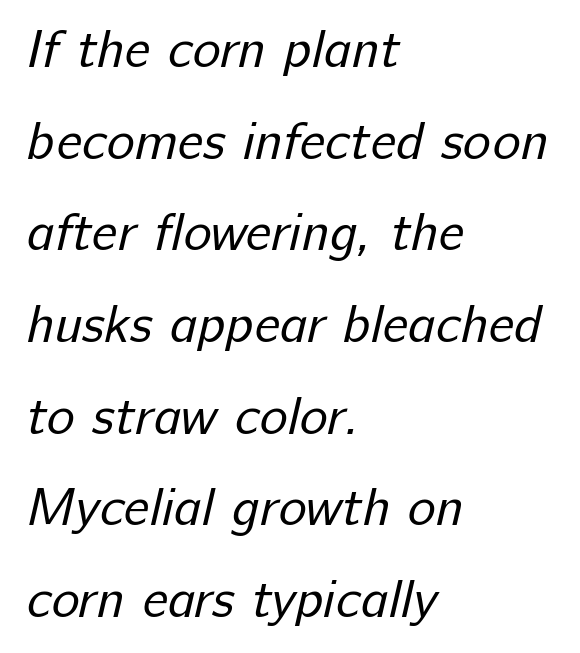
The image shows 53 px regular-weight sans-serif type; set left-aligned, line spacing 1.73x, normal letter spacing, not underlined; low stroke contrast and a medium x-height.
